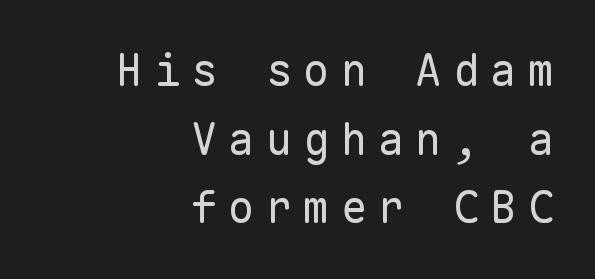
{"serif": "no", "italic": "no", "bold": "no", "weight": "regular", "width": "normal", "stroke_contrast": "low", "x_height": "medium", "monospaced": "yes", "underline": "no", "align": "right", "line_spacing": "normal", "line_spacing_ratio": 1.56, "letter_spacing": "wide", "letter_spacing_em": 0.25, "glyph_px": 44}
